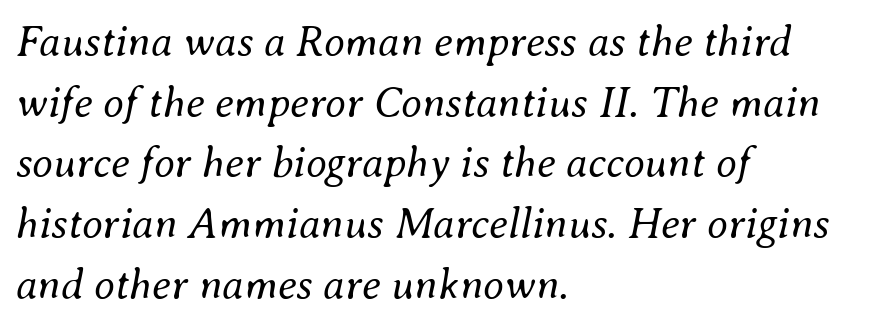
{"italic": "yes", "lean": "right", "slant_degrees": 8, "bold": "no", "weight": "regular", "width": "normal", "stroke_contrast": "medium", "x_height": "small", "monospaced": "no", "underline": "no", "align": "left", "line_spacing": "normal", "line_spacing_ratio": 1.41, "letter_spacing": "normal", "letter_spacing_em": 0.0, "glyph_px": 43}
